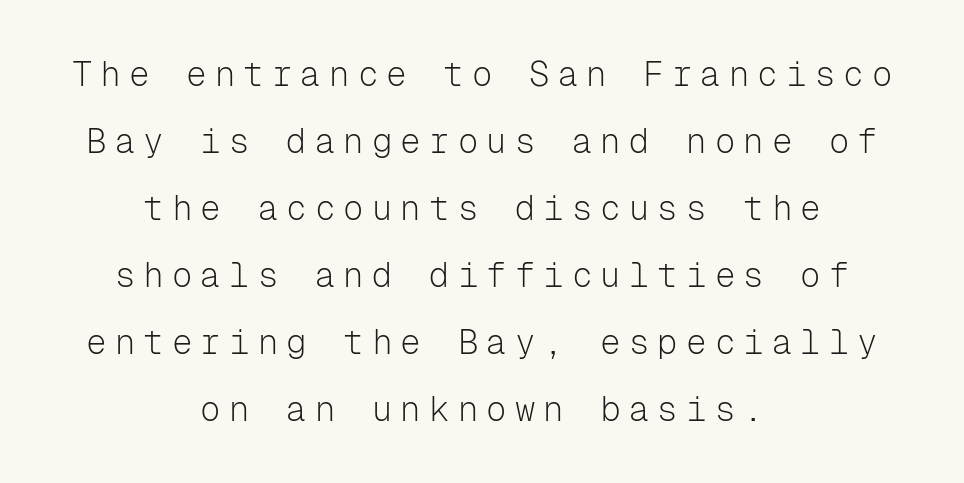
Q: Is the text bold? A: No.
Q: Is the text italic (slanted)? A: No, it is upright.
Q: Is the typeface a serif or a sans-serif typeface? A: Sans-serif.
Q: Is the text underlined? A: No.
Q: How is the paragraph aligned? A: Centered.
Q: Is the spacing between letters normal or unusually wide? A: Unusually wide.
Q: Is the spacing between lines tight, normal or loose? A: Loose.
Q: Width (condensed, normal, or wide)? A: Normal.
Q: Stroke contrast? A: Low.
Q: x-height? A: Medium.
Q: Monospaced? A: Yes.
